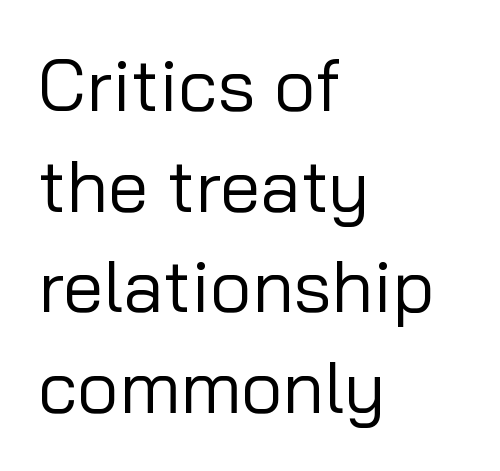
{"serif": "no", "italic": "no", "bold": "no", "weight": "regular", "width": "normal", "stroke_contrast": "low", "x_height": "medium", "monospaced": "no", "underline": "no", "align": "left", "line_spacing": "normal", "line_spacing_ratio": 1.38, "letter_spacing": "normal", "letter_spacing_em": 0.0, "glyph_px": 73}
